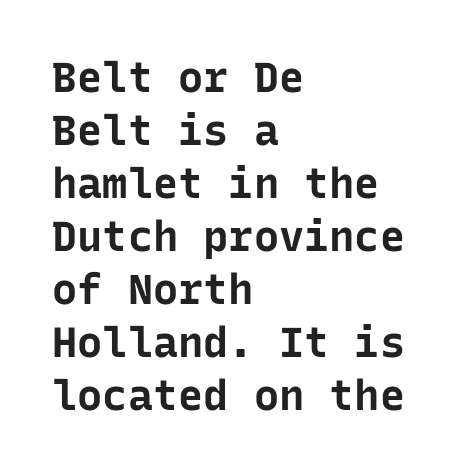
{"serif": "no", "italic": "no", "bold": "yes", "weight": "bold", "width": "normal", "stroke_contrast": "low", "x_height": "medium", "monospaced": "yes", "underline": "no", "align": "left", "line_spacing": "normal", "line_spacing_ratio": 1.26, "letter_spacing": "normal", "letter_spacing_em": 0.0, "glyph_px": 42}
